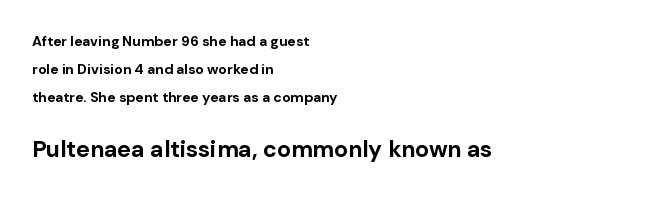
{"italic": "no", "bold": "yes", "underline": "no", "align": "left", "line_spacing": "loose", "line_spacing_ratio": 2.0, "letter_spacing": "normal", "letter_spacing_em": 0.0, "larger_block": "second", "size_ratio": 1.64, "glyph_px": 23}
